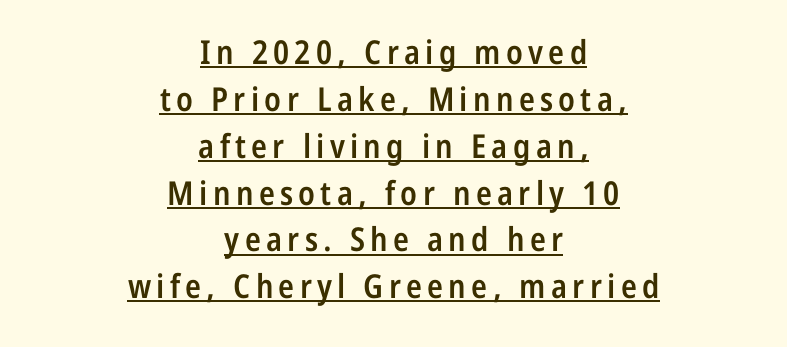
{"serif": "no", "italic": "no", "bold": "semi", "weight": "semibold", "width": "condensed", "stroke_contrast": "low", "x_height": "medium", "monospaced": "no", "underline": "yes", "align": "center", "line_spacing": "normal", "line_spacing_ratio": 1.42, "glyph_px": 33}
